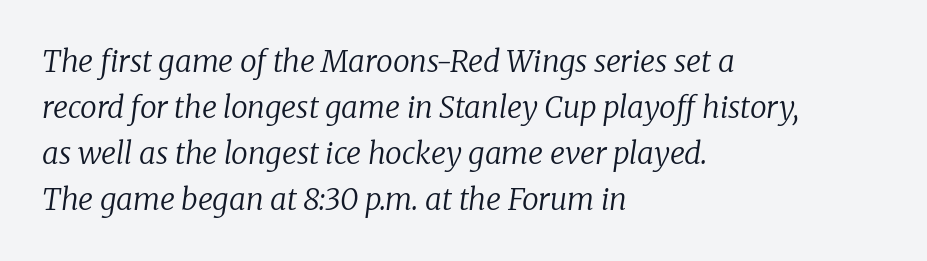
Q: Is the text bold? A: No.
Q: Is the text italic (slanted)? A: Yes, it leans right by about 8 degrees.
Q: Is the typeface a serif or a sans-serif typeface? A: Serif.
Q: Is the text underlined? A: No.
Q: How is the paragraph aligned? A: Left-aligned.
Q: Is the spacing between letters normal or unusually wide? A: Normal.
Q: Is the spacing between lines tight, normal or loose? A: Normal.
Q: Width (condensed, normal, or wide)? A: Normal.
Q: Stroke contrast? A: Low.
Q: x-height? A: Medium.
Q: Monospaced? A: No.
